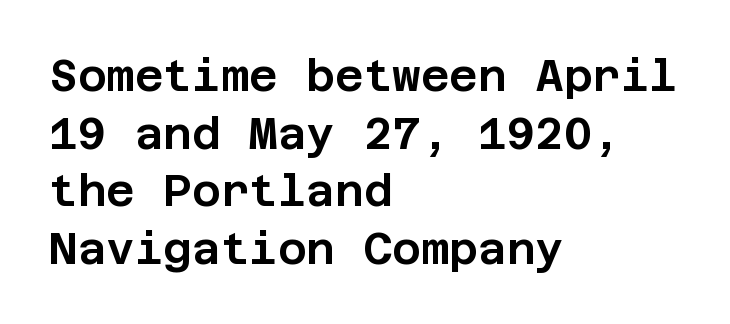
The image shows 44 px sans-serif type, upright; set left-aligned, normal line spacing (1.31x), normal letter spacing, not underlined; low stroke contrast and a large x-height.
